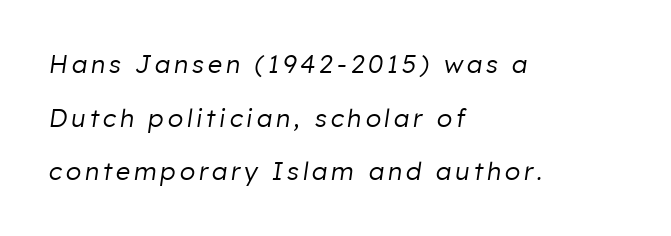
Q: Is the text bold? A: No.
Q: Is the text italic (slanted)? A: Yes, it leans right by about 8 degrees.
Q: Is the text underlined? A: No.
Q: How is the paragraph aligned? A: Left-aligned.
Q: Is the spacing between lines tight, normal or loose? A: Loose.
